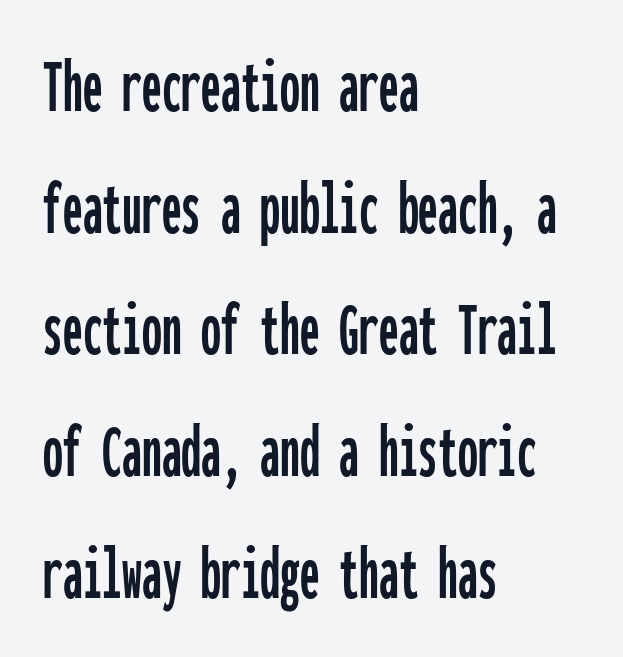
{"serif": "no", "italic": "no", "width": "condensed", "stroke_contrast": "low", "x_height": "medium", "monospaced": "yes", "underline": "no", "align": "left", "line_spacing": "normal", "line_spacing_ratio": 1.54, "letter_spacing": "normal", "letter_spacing_em": 0.0, "glyph_px": 79}
